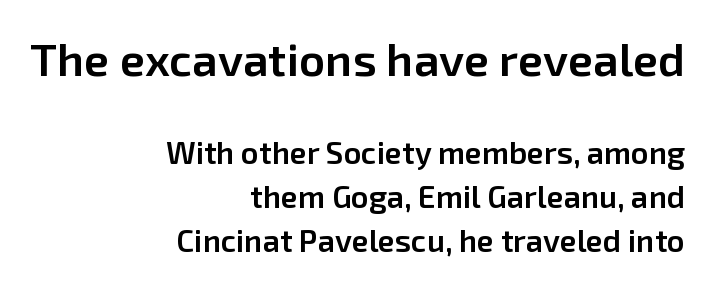
The image shows 46 px semibold sans-serif type, upright; set right-aligned, normal line spacing (1.43x), normal letter spacing, not underlined; the first (top) block is 1.48x larger; low stroke contrast and a medium x-height.
